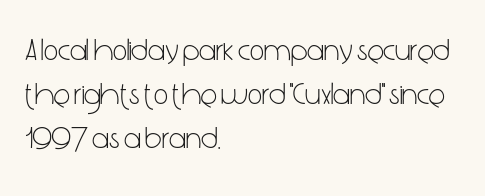
Q: Is the text bold? A: No.
Q: Is the text italic (slanted)? A: No, it is upright.
Q: Is the typeface a serif or a sans-serif typeface? A: Sans-serif.
Q: Is the text underlined? A: No.
Q: How is the paragraph aligned? A: Left-aligned.
Q: Is the spacing between letters normal or unusually wide? A: Normal.
Q: Is the spacing between lines tight, normal or loose? A: Normal.
Q: Width (condensed, normal, or wide)? A: Condensed.
Q: Stroke contrast? A: Low.
Q: x-height? A: Medium.
Q: Monospaced? A: No.
